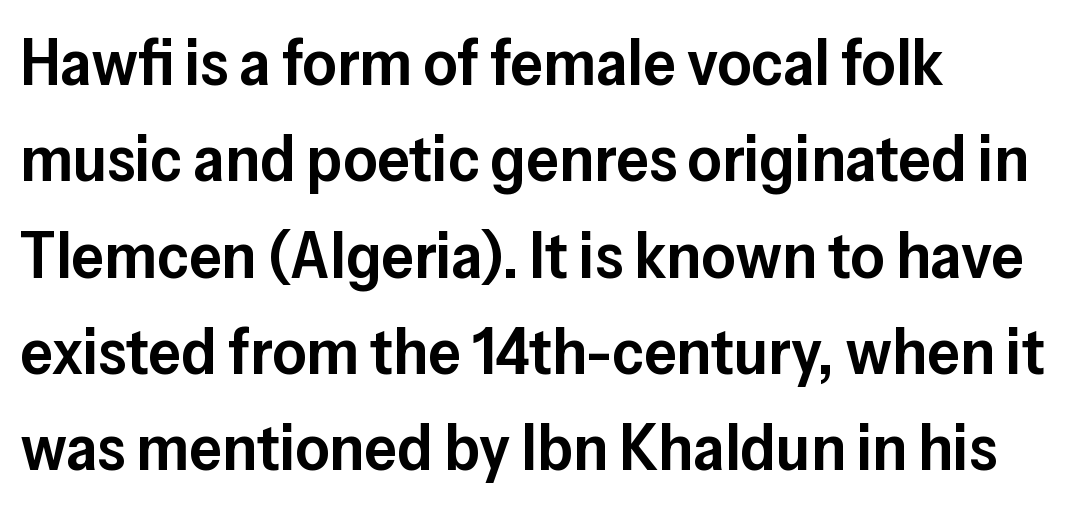
{"serif": "no", "italic": "no", "bold": "semi", "weight": "semibold", "width": "normal", "stroke_contrast": "low", "x_height": "medium", "monospaced": "no", "underline": "no", "align": "left", "line_spacing": "normal", "line_spacing_ratio": 1.46, "letter_spacing": "normal", "letter_spacing_em": 0.0, "glyph_px": 66}
